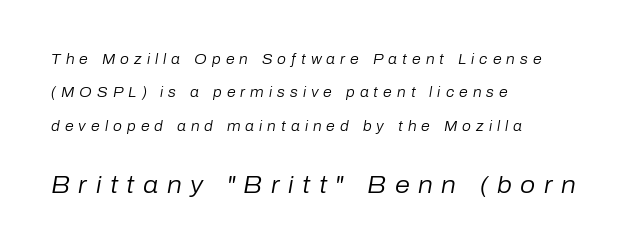
The image shows 24 px text type, italic (leaning right); set left-aligned, loose line spacing (2.39x), unusually wide letter spacing (+0.36 em), not underlined; the second (bottom) block is 1.71x larger.
